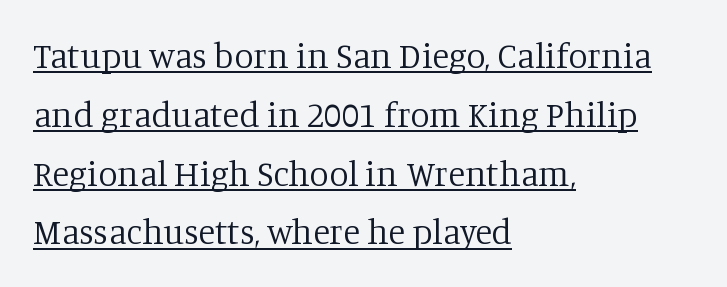
A quiet, ordinary-to-light weight characterises the typeface. The tracking reads as untouched default to a designer's eye. If you drew a line through each stem, it would be perfectly vertical. Emphasis is given by a line drawn under the lettering.
